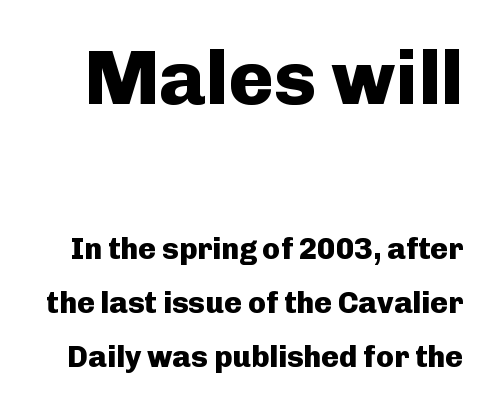
The horizontal fit of the characters is conventional and even. Is this a fixed-width face? No — the glyphs have proportional, varying widths. Glance below the letters and you will spot only blank space. You get the large type first, then a drop to smaller type. Posture: straight, roman, zero tilt.
